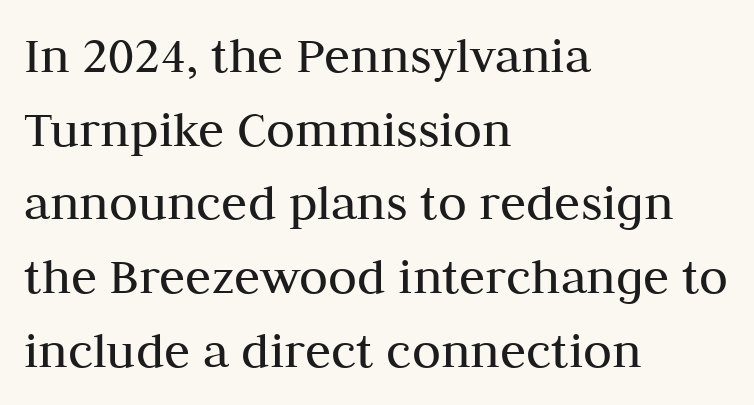
The image shows 53 px regular-weight serif type, upright; set left-aligned, normal line spacing (1.39x), normal letter spacing, not underlined; medium stroke contrast and a medium x-height.
